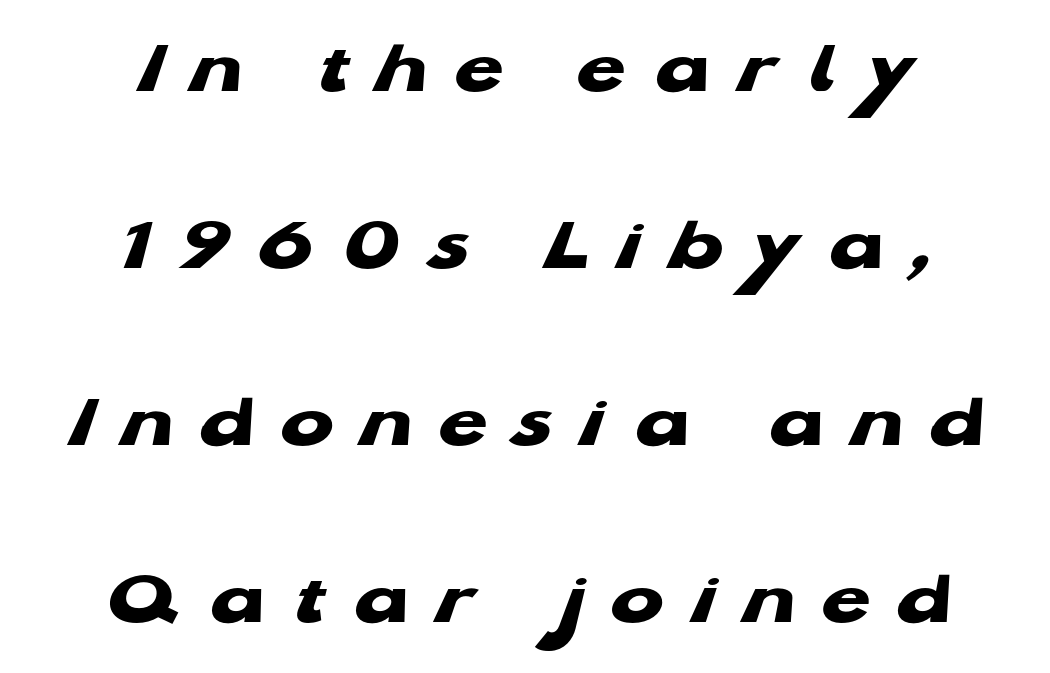
Q: Is the text bold? A: Yes.
Q: Is the typeface a serif or a sans-serif typeface? A: Sans-serif.
Q: Is the text underlined? A: No.
Q: How is the paragraph aligned? A: Centered.
Q: Is the spacing between letters normal or unusually wide? A: Unusually wide.
Q: Is the spacing between lines tight, normal or loose? A: Loose.
Q: Width (condensed, normal, or wide)? A: Wide.
Q: Stroke contrast? A: Low.
Q: x-height? A: Medium.
Q: Monospaced? A: No.
